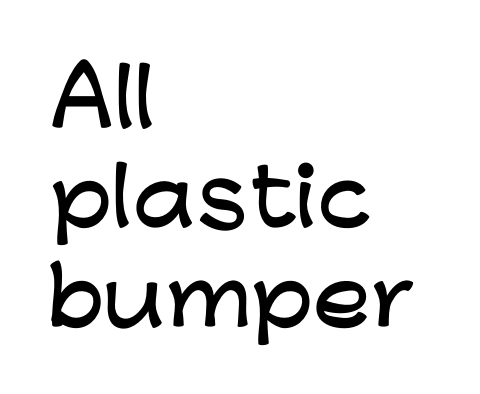
The image shows 77 px wide sans-serif type, upright; set left-aligned, normal line spacing (1.29x), normal letter spacing, not underlined; low stroke contrast and a medium x-height.
